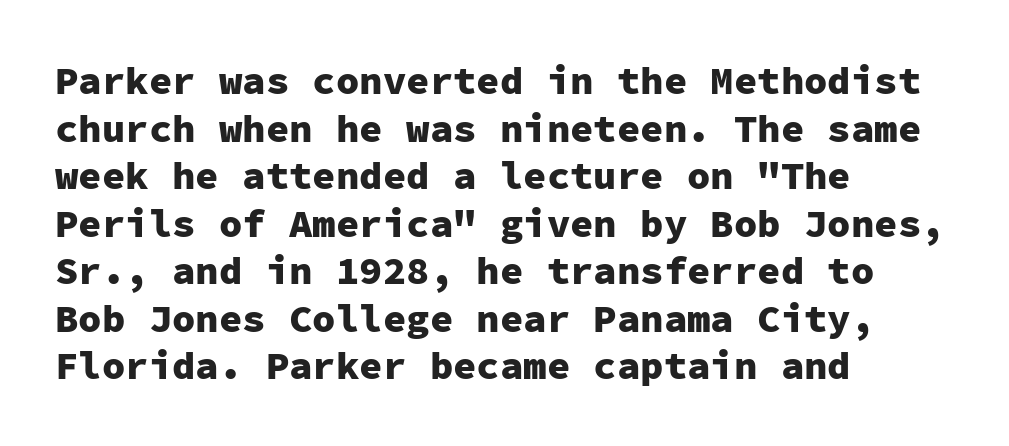
Nobody touched the tracking dial on this one. The rag falls on the right side of this text block. Has an underline been added? It has not. Heavy-handed strokes throughout: this text is bold. The letters march in equal steps, a hallmark of fixed-pitch type. To sum up the face: it is a sans, with no serifs.
